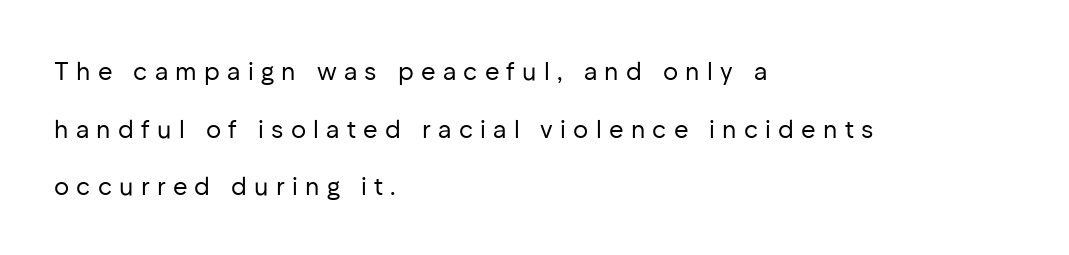
Q: Is the text bold? A: No.
Q: Is the text italic (slanted)? A: No, it is upright.
Q: Is the text underlined? A: No.
Q: How is the paragraph aligned? A: Left-aligned.
Q: Is the spacing between letters normal or unusually wide? A: Unusually wide.
Q: Is the spacing between lines tight, normal or loose? A: Loose.
